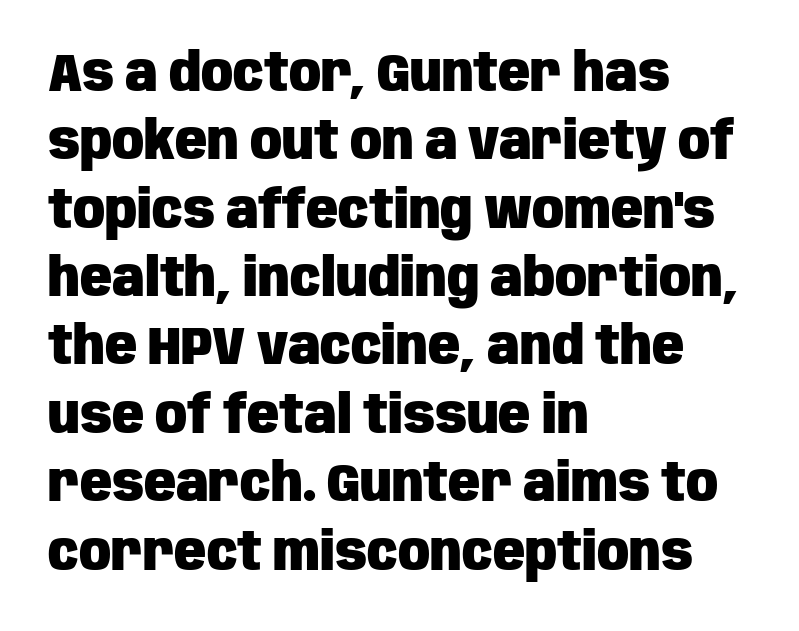
Are there feet on the stems? There aren't — it's a sans. In terms of posture, this sample is upright. Observe the ordinary spacing: letters are neighbours, not strangers. These lines are rendered in a variable-pitch font. The rendering uses a bold face; every stroke is thick and dark. Notice how the passage keeps a crisp vertical edge on the left only.
